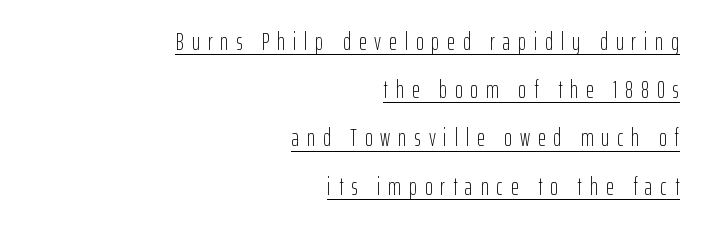
{"italic": "no", "bold": "no", "underline": "yes", "align": "right", "line_spacing": "loose", "line_spacing_ratio": 2.01, "letter_spacing": "wide", "letter_spacing_em": 0.33, "glyph_px": 24}
